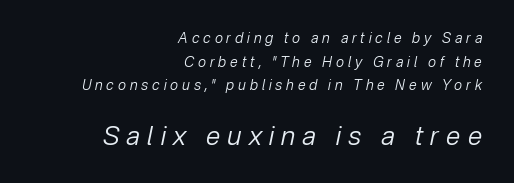
Q: Is the text bold? A: No.
Q: Is the text italic (slanted)? A: Yes, it leans right by about 12 degrees.
Q: Is the text underlined? A: No.
Q: How is the paragraph aligned? A: Right-aligned.
Q: Is the spacing between letters normal or unusually wide? A: Unusually wide.
Q: Is the spacing between lines tight, normal or loose? A: Normal.
Q: Which block of text is set in a larger size, the first (top) or the second (bottom)? A: The second (bottom) one.
